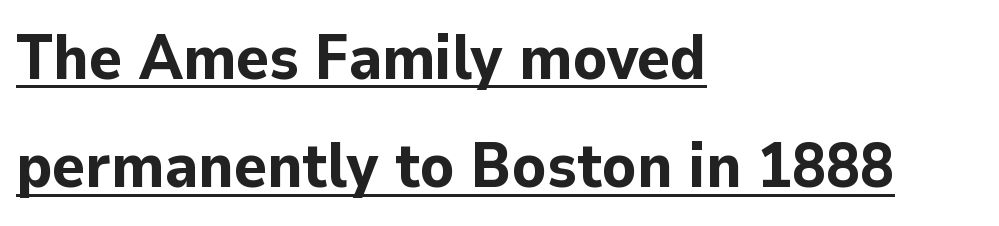
{"serif": "no", "italic": "no", "bold": "yes", "weight": "bold", "width": "normal", "stroke_contrast": "low", "x_height": "medium", "monospaced": "no", "underline": "yes", "align": "left", "line_spacing_ratio": 1.75, "letter_spacing": "normal", "letter_spacing_em": 0.0, "glyph_px": 62}
